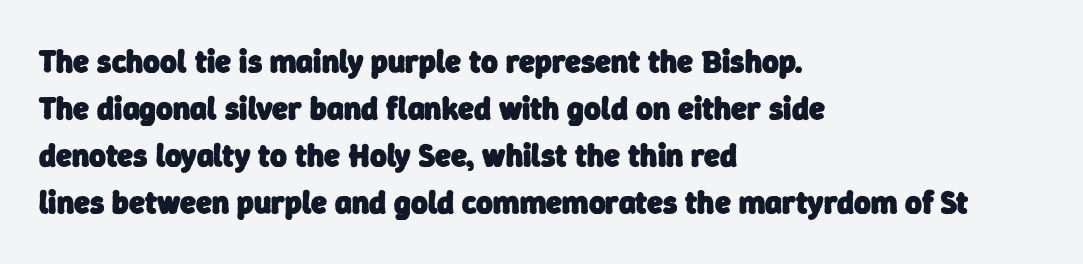
Q: Is the text bold? A: Yes.
Q: Is the typeface a serif or a sans-serif typeface? A: Sans-serif.
Q: Is the text underlined? A: No.
Q: How is the paragraph aligned? A: Left-aligned.
Q: Is the spacing between letters normal or unusually wide? A: Normal.
Q: Is the spacing between lines tight, normal or loose? A: Normal.
Q: Width (condensed, normal, or wide)? A: Normal.
Q: Stroke contrast? A: Low.
Q: x-height? A: Medium.
Q: Monospaced? A: No.
